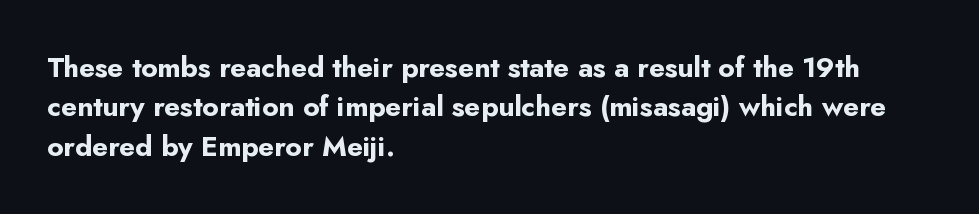
Q: Is the text bold? A: Yes.
Q: Is the text italic (slanted)? A: No, it is upright.
Q: Is the typeface a serif or a sans-serif typeface? A: Sans-serif.
Q: Is the text underlined? A: No.
Q: How is the paragraph aligned? A: Left-aligned.
Q: Is the spacing between letters normal or unusually wide? A: Normal.
Q: Is the spacing between lines tight, normal or loose? A: Normal.
Q: Width (condensed, normal, or wide)? A: Normal.
Q: Stroke contrast? A: Low.
Q: x-height? A: Small.
Q: Monospaced? A: No.
